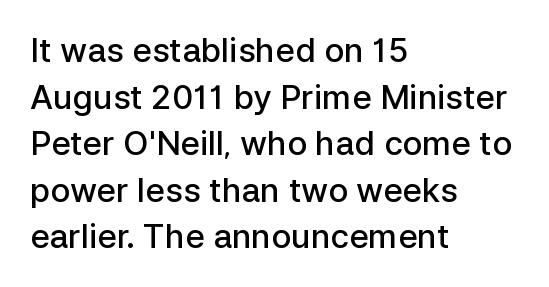
Q: Is the text bold? A: Semi-bold.
Q: Is the text italic (slanted)? A: No, it is upright.
Q: Is the typeface a serif or a sans-serif typeface? A: Sans-serif.
Q: Is the text underlined? A: No.
Q: How is the paragraph aligned? A: Left-aligned.
Q: Is the spacing between letters normal or unusually wide? A: Normal.
Q: Is the spacing between lines tight, normal or loose? A: Normal.
Q: Width (condensed, normal, or wide)? A: Normal.
Q: Stroke contrast? A: Low.
Q: x-height? A: Medium.
Q: Monospaced? A: No.
